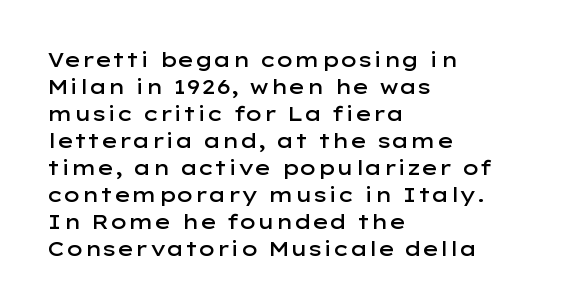
The image shows 20 px text type, upright; set left-aligned, normal line spacing (1.35x), normal letter spacing, not underlined.
